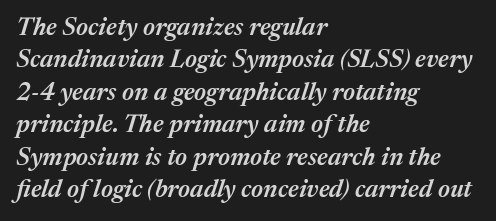
The image shows 25 px text type, italic (leaning right); set left-aligned, normal line spacing (1.3x), normal letter spacing, not underlined.
